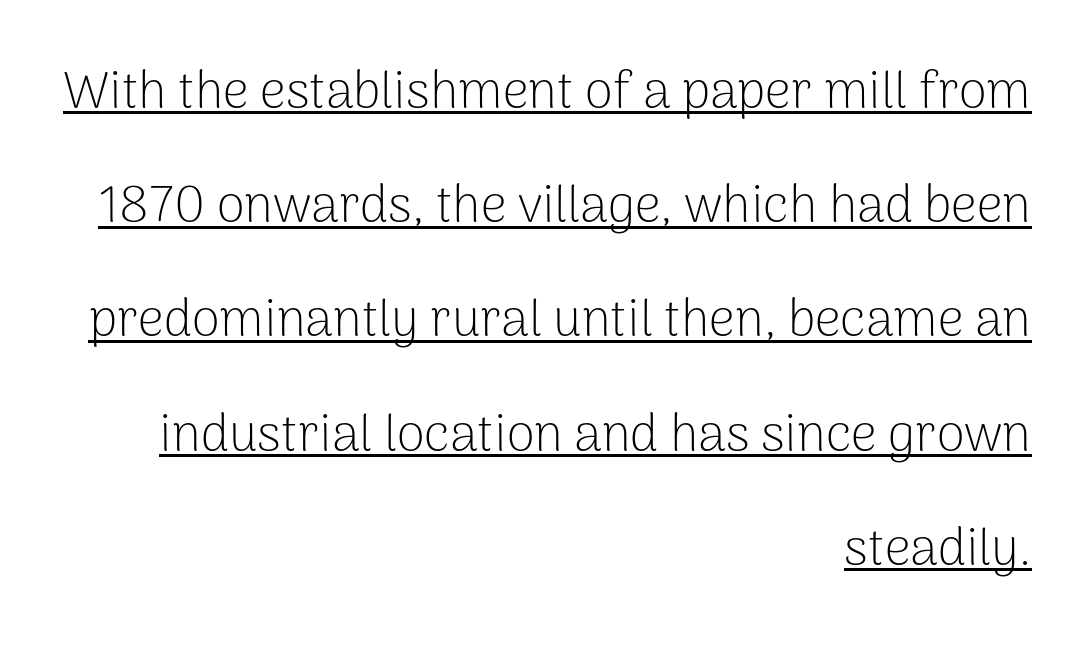
The ragged edge is on the left, which tells us the setting is flush right. The typeface chosen for these lines omits serifs. Stem width sits at or under what a default text font uses. How are the letters spaced? Ordinarily, with no added tracking. Vertically, the passage feels expansive, rows floating well apart. Rendered with straight, roman letterforms.
